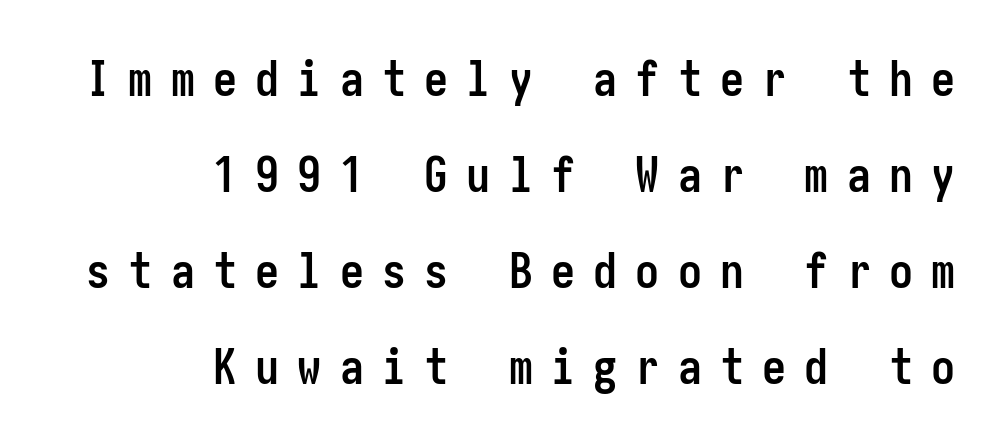
Q: Is the text bold? A: Yes.
Q: Is the text italic (slanted)? A: No, it is upright.
Q: Is the typeface a serif or a sans-serif typeface? A: Sans-serif.
Q: Is the text underlined? A: No.
Q: How is the paragraph aligned? A: Right-aligned.
Q: Is the spacing between letters normal or unusually wide? A: Unusually wide.
Q: Is the spacing between lines tight, normal or loose? A: Loose.
Q: Width (condensed, normal, or wide)? A: Condensed.
Q: Stroke contrast? A: Low.
Q: x-height? A: Medium.
